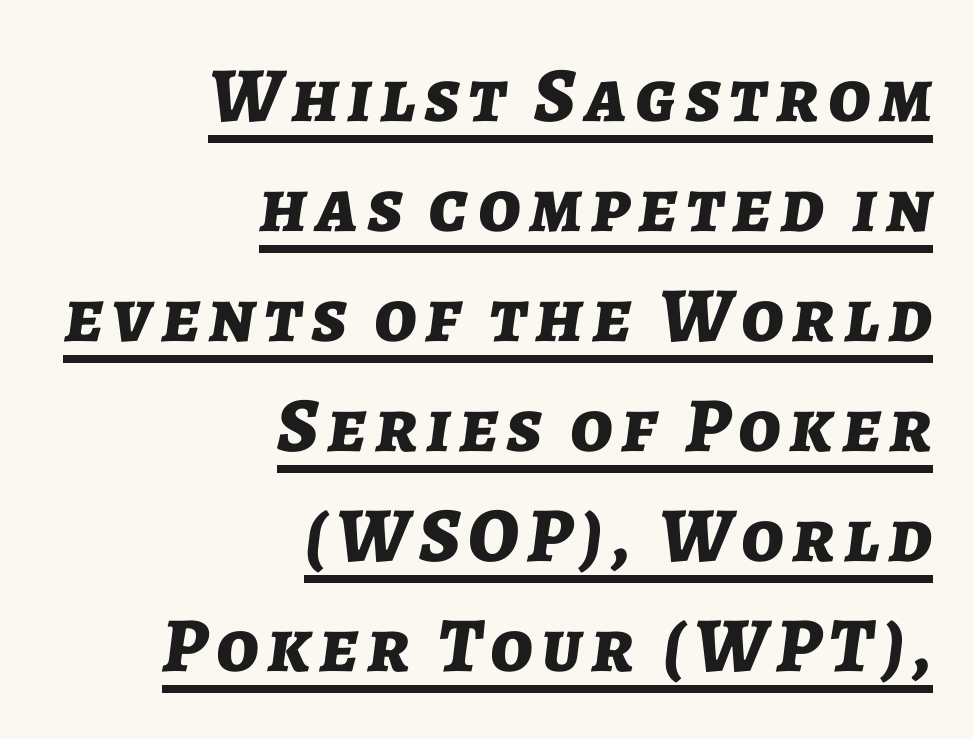
The image shows 78 px bold type, italic (leaning right); set right-aligned, normal line spacing (1.41x), underlined; low stroke contrast and a medium x-height.
